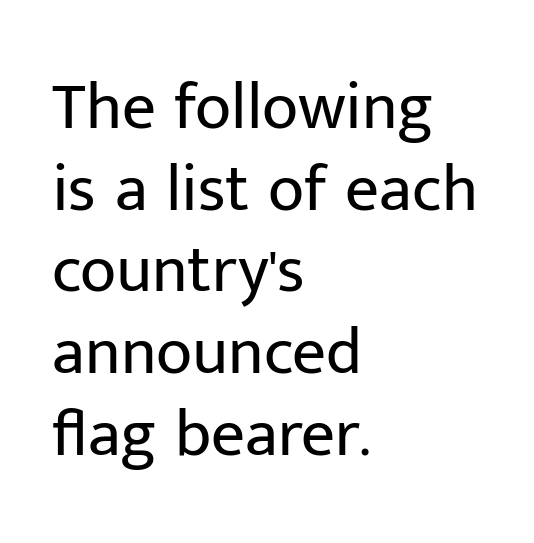
The setting favours the left margin, as ordinary paragraphs usually do. Ink coverage per letter is moderate at most. The type is set solid horizontally, with unmodified tracking. Character widths vary here, with narrow letters taking less room than wide ones. This sample uses an upright cut, with every glyph sitting square on the baseline. Decoration check: the copy has no underline.
